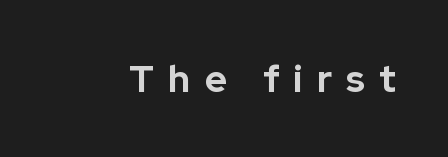
{"serif": "no", "italic": "no", "bold": "yes", "weight": "bold", "width": "normal", "stroke_contrast": "low", "x_height": "medium", "monospaced": "no", "underline": "no", "letter_spacing": "wide", "letter_spacing_em": 0.37, "glyph_px": 38}
